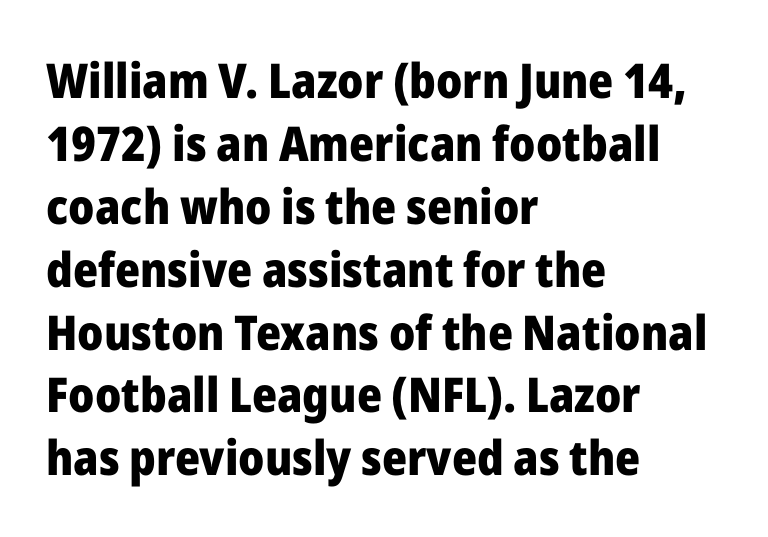
{"serif": "no", "italic": "no", "bold": "yes", "weight": "heavy", "width": "normal", "stroke_contrast": "low", "x_height": "medium", "monospaced": "no", "underline": "no", "align": "left", "line_spacing": "normal", "line_spacing_ratio": 1.31, "letter_spacing": "normal", "letter_spacing_em": 0.0, "glyph_px": 48}
